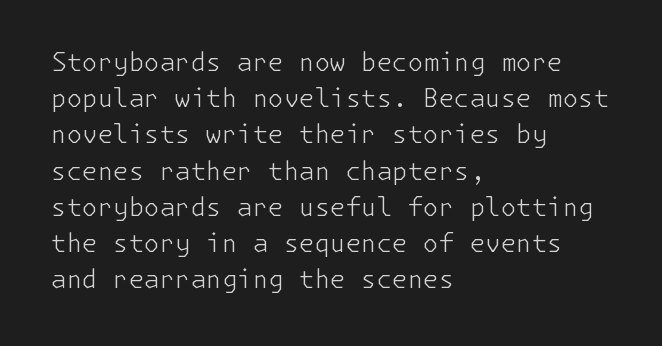
Q: Is the text bold? A: No.
Q: Is the text italic (slanted)? A: No, it is upright.
Q: Is the text underlined? A: No.
Q: How is the paragraph aligned? A: Left-aligned.
Q: Is the spacing between letters normal or unusually wide? A: Normal.
Q: Is the spacing between lines tight, normal or loose? A: Normal.
